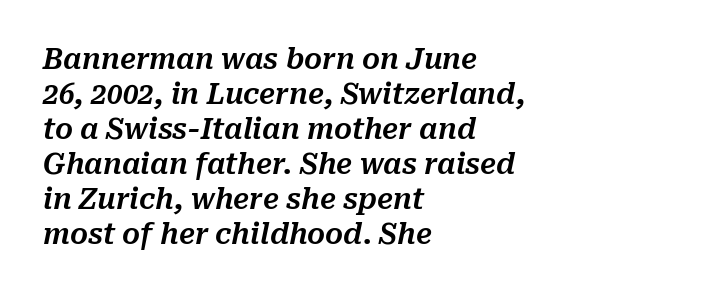
Q: Is the text italic (slanted)? A: Yes, it leans right by about 10 degrees.
Q: Is the text underlined? A: No.
Q: How is the paragraph aligned? A: Left-aligned.
Q: Is the spacing between letters normal or unusually wide? A: Normal.
Q: Is the spacing between lines tight, normal or loose? A: Normal.
Q: Width (condensed, normal, or wide)? A: Normal.
Q: Stroke contrast? A: Medium.
Q: x-height? A: Medium.
Q: Monospaced? A: No.
